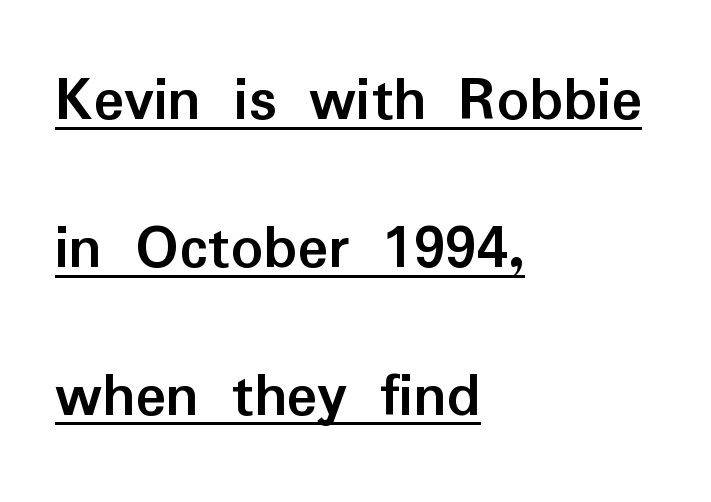
The image shows 64 px semibold sans-serif type, upright; set left-aligned, loose line spacing (2.31x), normal letter spacing, underlined; low stroke contrast and a medium x-height.
